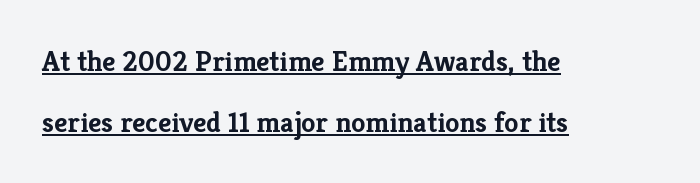
{"serif": "yes", "italic": "no", "bold": "yes", "weight": "semibold", "width": "normal", "stroke_contrast": "low", "x_height": "medium", "monospaced": "no", "underline": "yes", "align": "left", "line_spacing": "loose", "line_spacing_ratio": 2.09, "letter_spacing": "normal", "letter_spacing_em": 0.0, "glyph_px": 29}
